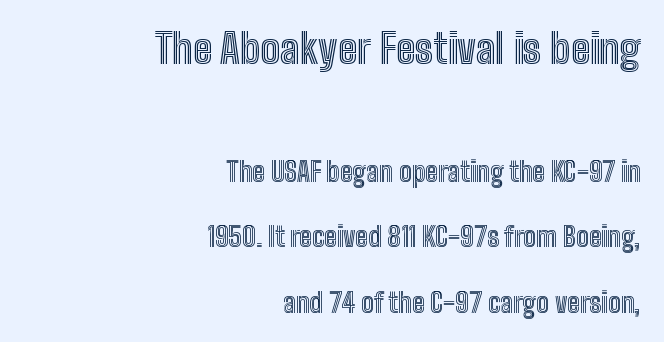
Does the lettering tilt? It doesn't — this is upright. The area under the type is left untouched. Alignment: flush right. The passage shown has conventional tracking throughout.
